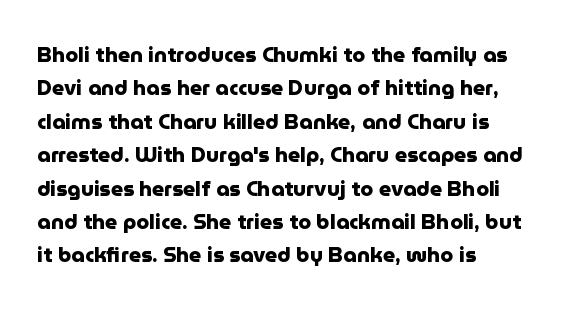
Q: Is the text bold? A: Yes.
Q: Is the text italic (slanted)? A: No, it is upright.
Q: Is the text underlined? A: No.
Q: How is the paragraph aligned? A: Left-aligned.
Q: Is the spacing between letters normal or unusually wide? A: Normal.
Q: Is the spacing between lines tight, normal or loose? A: Normal.
